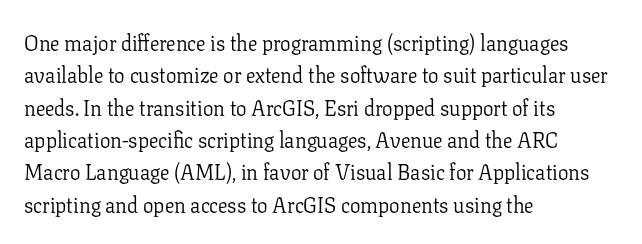
{"italic": "no", "bold": "no", "underline": "no", "align": "left", "line_spacing": "normal", "line_spacing_ratio": 1.54, "letter_spacing": "normal", "letter_spacing_em": 0.0, "glyph_px": 21}
